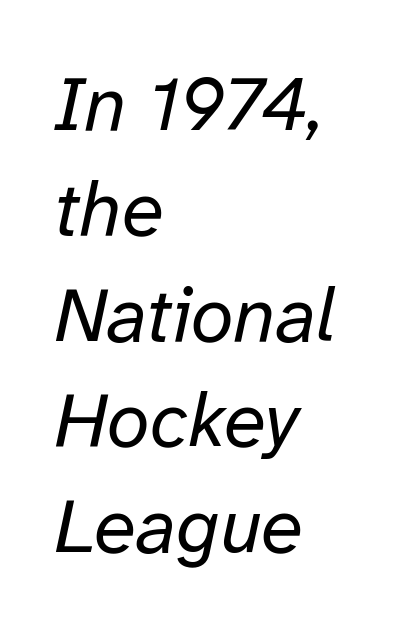
Q: Is the text bold? A: No.
Q: Is the text italic (slanted)? A: Yes, it leans right by about 12 degrees.
Q: Is the text underlined? A: No.
Q: How is the paragraph aligned? A: Left-aligned.
Q: Is the spacing between letters normal or unusually wide? A: Normal.
Q: Is the spacing between lines tight, normal or loose? A: Normal.
Q: Width (condensed, normal, or wide)? A: Normal.
Q: Stroke contrast? A: Low.
Q: x-height? A: Medium.
Q: Monospaced? A: No.
